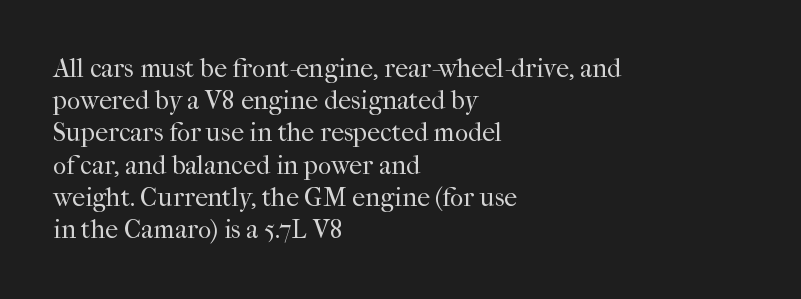
{"italic": "no", "bold": "no", "underline": "no", "align": "left", "line_spacing_ratio": 1.24, "letter_spacing": "normal", "letter_spacing_em": 0.0, "glyph_px": 26}
